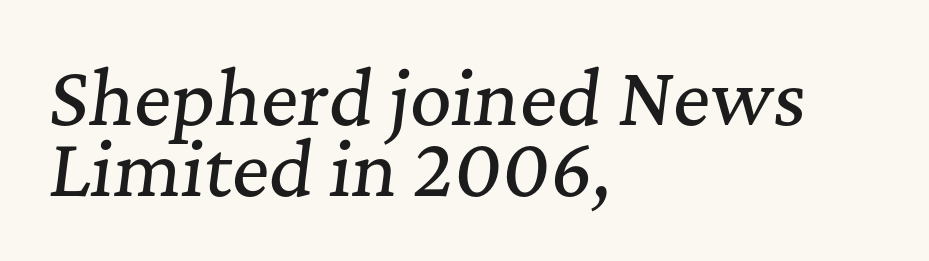
The image shows 72 px serif type, italic (leaning right); set left-aligned, tight line spacing (0.98x), normal letter spacing, not underlined; medium stroke contrast and a medium x-height.
